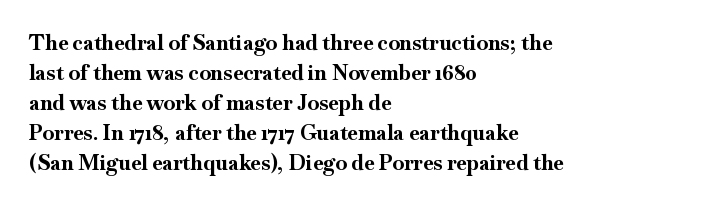
The font's upright variant was chosen for this text. These lines keep a tight, regular rhythm from letter to letter. Notice how thick the strokes are: this is what a full bold looks like. These lines sit exactly where default settings would place them.
